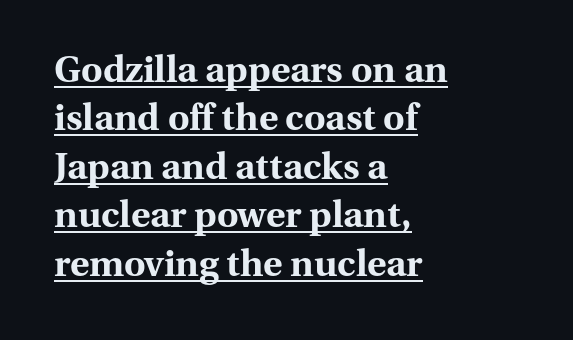
The image shows 37 px bold serif type, upright; set left-aligned, normal line spacing (1.31x), normal letter spacing, underlined; medium stroke contrast and a medium x-height.
